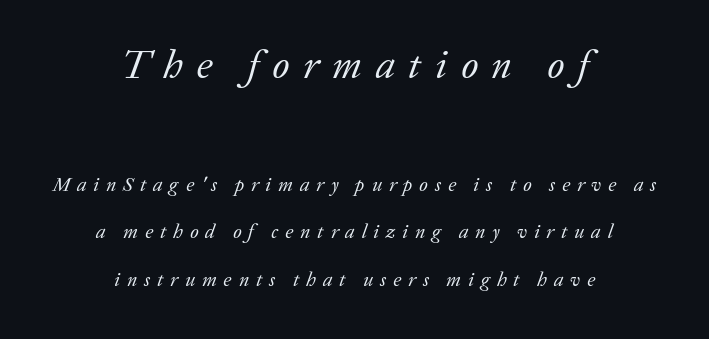
The image shows 40 px regular-weight serif type, italic (leaning right); set centered, loose line spacing (2.39x), unusually wide letter spacing (+0.34 em), not underlined; the first (top) block is 2.0x larger; low stroke contrast and a medium x-height.
